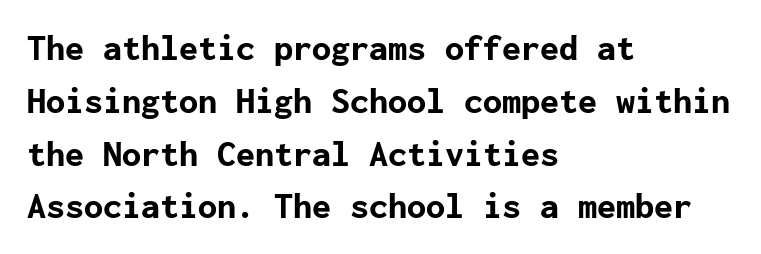
Q: Is the text bold? A: Yes.
Q: Is the text italic (slanted)? A: No, it is upright.
Q: Is the typeface a serif or a sans-serif typeface? A: Sans-serif.
Q: Is the text underlined? A: No.
Q: How is the paragraph aligned? A: Left-aligned.
Q: Is the spacing between letters normal or unusually wide? A: Normal.
Q: Is the spacing between lines tight, normal or loose? A: Normal.
Q: Width (condensed, normal, or wide)? A: Normal.
Q: Stroke contrast? A: Low.
Q: x-height? A: Medium.
